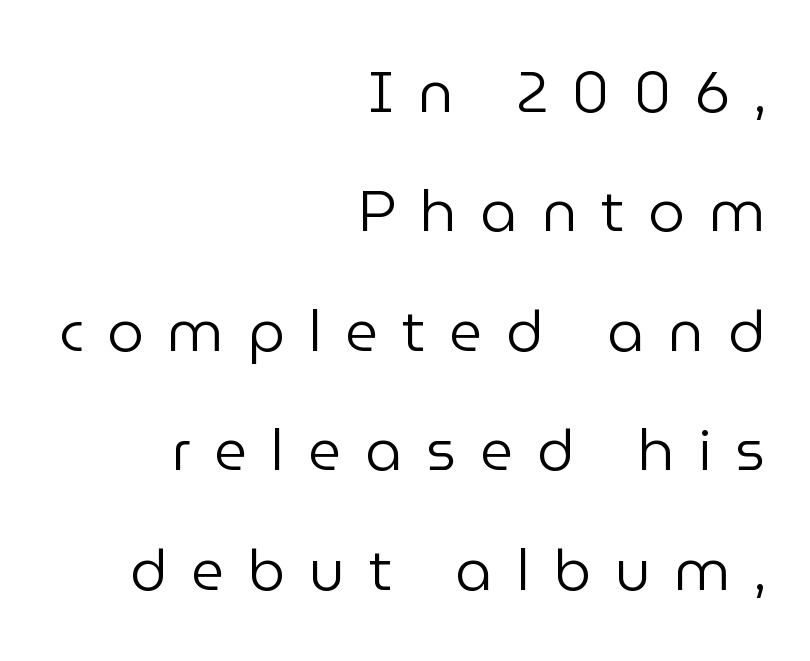
Q: Is the text bold? A: No.
Q: Is the text italic (slanted)? A: No, it is upright.
Q: Is the typeface a serif or a sans-serif typeface? A: Sans-serif.
Q: Is the text underlined? A: No.
Q: How is the paragraph aligned? A: Right-aligned.
Q: Is the spacing between letters normal or unusually wide? A: Unusually wide.
Q: Is the spacing between lines tight, normal or loose? A: Loose.
Q: Width (condensed, normal, or wide)? A: Normal.
Q: Stroke contrast? A: Low.
Q: x-height? A: Medium.
Q: Monospaced? A: No.
